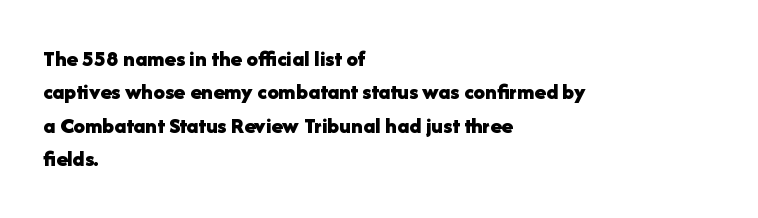
Q: Is the text bold? A: Yes.
Q: Is the text italic (slanted)? A: No, it is upright.
Q: Is the text underlined? A: No.
Q: How is the paragraph aligned? A: Left-aligned.
Q: Is the spacing between letters normal or unusually wide? A: Normal.
Q: Is the spacing between lines tight, normal or loose? A: Normal.
